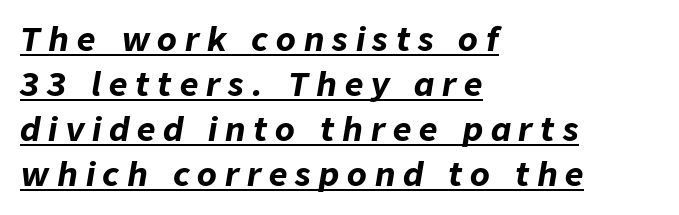
{"italic": "yes", "lean": "right", "slant_degrees": 9, "bold": "yes", "weight": "bold", "width": "normal", "stroke_contrast": "low", "x_height": "medium", "monospaced": "no", "underline": "yes", "align": "left", "line_spacing": "normal", "line_spacing_ratio": 1.41, "letter_spacing": "wide", "letter_spacing_em": 0.25, "glyph_px": 32}
